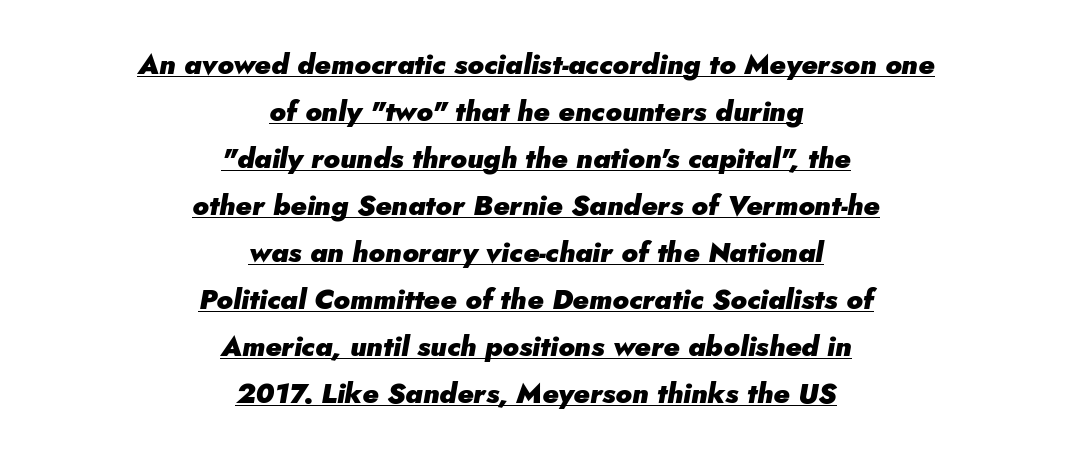
Heavy, bold letterforms. Descenders here cross a horizontal rule under the line. This sample keeps an unexceptional amount of space between lines. These lines were composed using italics. Is this a fixed-width face? No — the glyphs have proportional, varying widths. Neither beginnings nor endings align; midpoints do.
